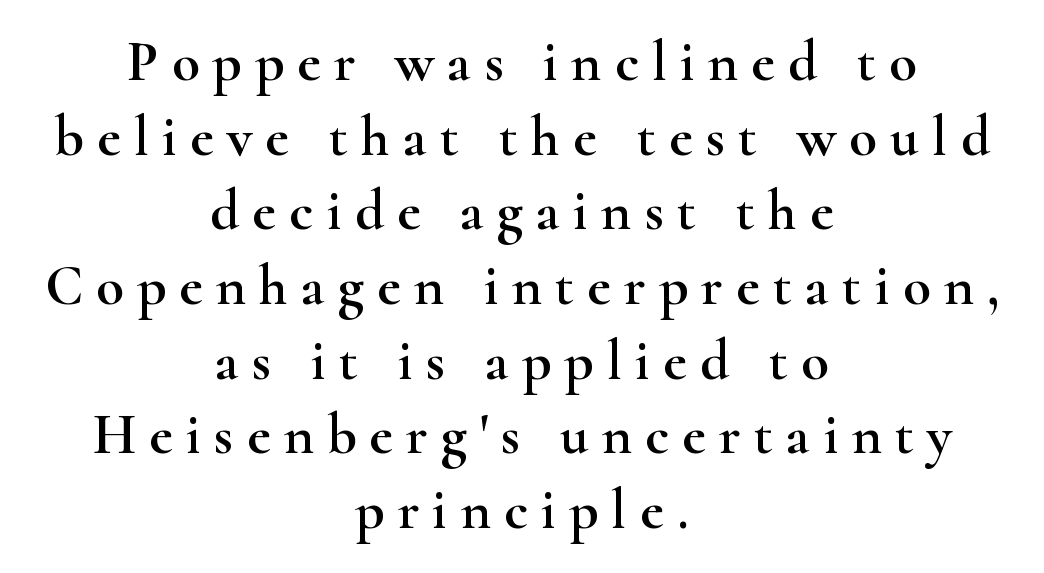
The image shows 57 px wide serif type, upright; set centered, normal line spacing (1.31x), unusually wide letter spacing (+0.23 em), not underlined; high stroke contrast and a small x-height.
